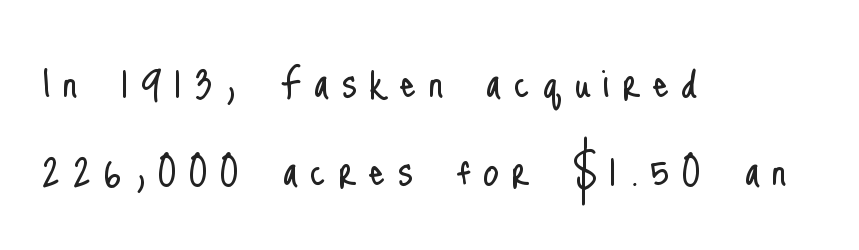
Each word looks stretched out because of the extra space between its letters. Rule under the text: the space is simply empty. Horizontal alignment here is leftward, the default for most running prose. Style check: upright.
